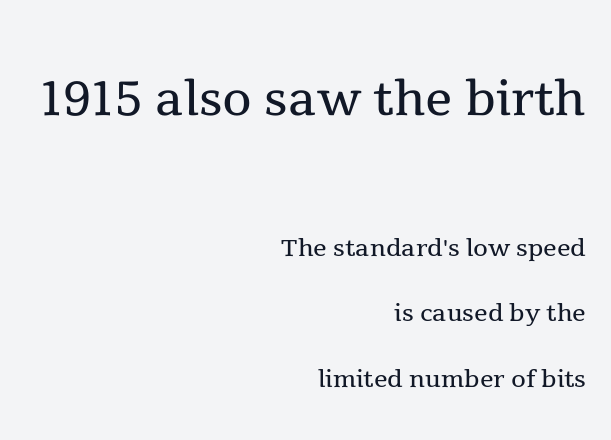
The image shows 68 px regular-weight serif type, upright; set right-aligned, loose line spacing (1.93x), normal letter spacing, not underlined; the first (top) block is 2.0x larger; a medium x-height.
